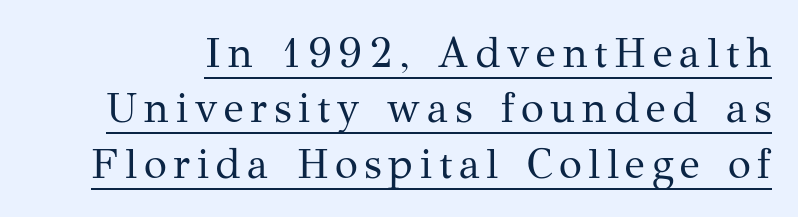
Q: Is the text bold? A: No.
Q: Is the text italic (slanted)? A: No, it is upright.
Q: Is the typeface a serif or a sans-serif typeface? A: Serif.
Q: Is the text underlined? A: Yes.
Q: Is the spacing between lines tight, normal or loose? A: Normal.
Q: Width (condensed, normal, or wide)? A: Normal.
Q: Stroke contrast? A: Medium.
Q: x-height? A: Medium.
Q: Monospaced? A: No.
